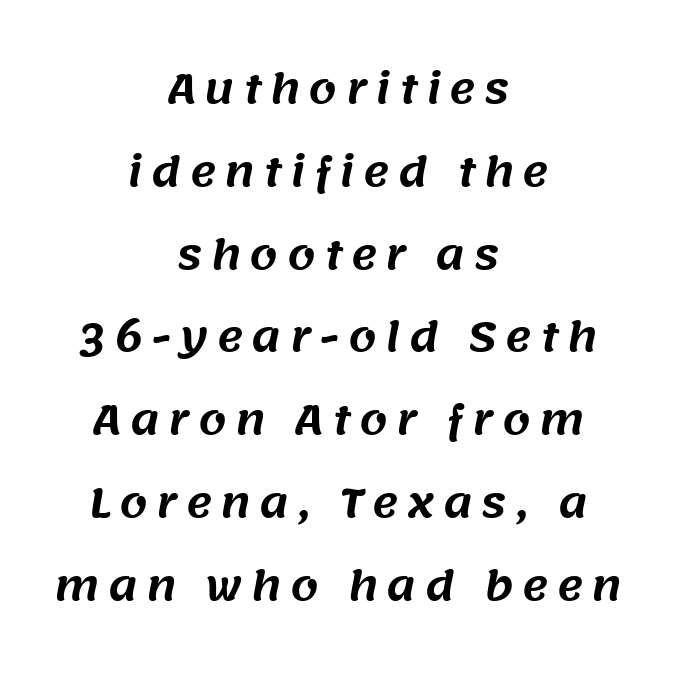
The image shows 40 px sans-serif type; set centered, loose line spacing (2.07x), unusually wide letter spacing (+0.21 em), not underlined; medium stroke contrast and a large x-height.
